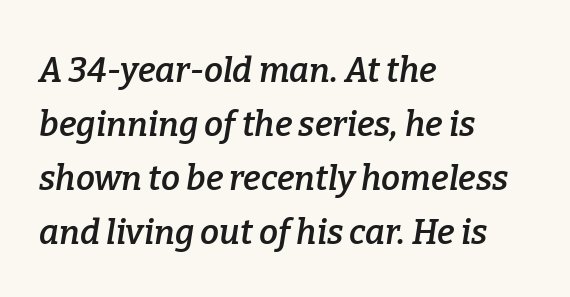
Q: Is the text bold? A: Semi-bold.
Q: Is the text italic (slanted)? A: Yes, it leans right by about 9 degrees.
Q: Is the typeface a serif or a sans-serif typeface? A: Serif.
Q: Is the text underlined? A: No.
Q: How is the paragraph aligned? A: Left-aligned.
Q: Is the spacing between letters normal or unusually wide? A: Normal.
Q: Is the spacing between lines tight, normal or loose? A: Normal.
Q: Width (condensed, normal, or wide)? A: Normal.
Q: Stroke contrast? A: Low.
Q: x-height? A: Medium.
Q: Monospaced? A: No.
